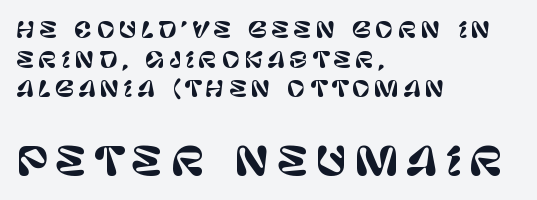
Q: Is the text italic (slanted)? A: Yes.
Q: Is the typeface a serif or a sans-serif typeface? A: Sans-serif.
Q: Is the text underlined? A: No.
Q: How is the paragraph aligned? A: Left-aligned.
Q: Is the spacing between lines tight, normal or loose? A: Normal.
Q: Which block of text is set in a larger size, the first (top) or the second (bottom)? A: The second (bottom) one.
Q: Width (condensed, normal, or wide)? A: Normal.
Q: Stroke contrast? A: Low.
Q: x-height? A: Large.
Q: Monospaced? A: No.
